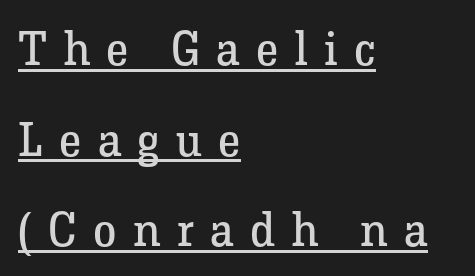
Q: Is the text bold? A: No.
Q: Is the text italic (slanted)? A: No, it is upright.
Q: Is the typeface a serif or a sans-serif typeface? A: Serif.
Q: Is the text underlined? A: Yes.
Q: How is the paragraph aligned? A: Left-aligned.
Q: Is the spacing between letters normal or unusually wide? A: Unusually wide.
Q: Is the spacing between lines tight, normal or loose? A: Loose.
Q: Width (condensed, normal, or wide)? A: Normal.
Q: Stroke contrast? A: Low.
Q: x-height? A: Medium.
Q: Monospaced? A: No.
